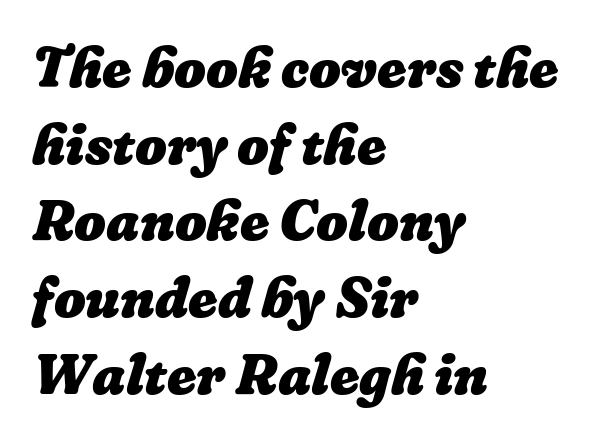
Tracking value appears to be zero — textbook default spacing. Stroke thickness is high; the sample reads as a true bold. Typeset ragged right — the left edge is the straight one. Unmarked baselines from the first word to the last.
